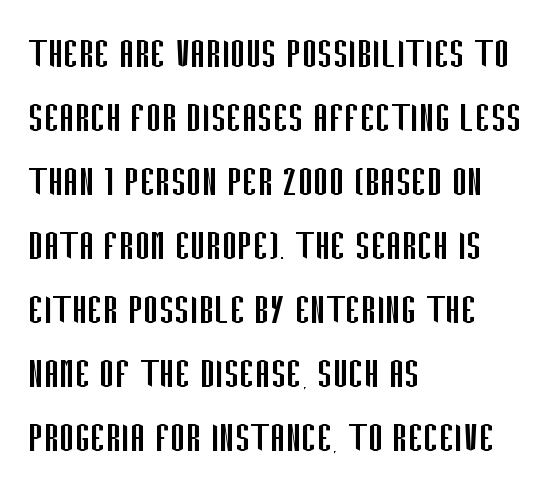
Spacing verdict: proportional, widths tailored to each character. Serif or sans? Sans — the stroke terminals are bare. In CSS terms this would be text-align: left. Students, note that the glyphs here touch the page at normal intervals.
